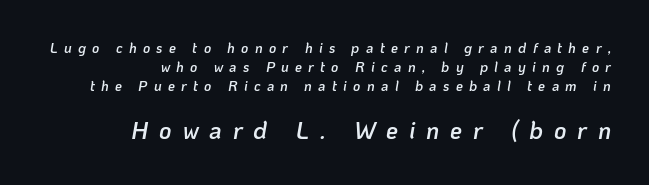
Character size in the trailing block exceeds that of the leading block. Descender tails drop into unmarked territory. If you drew a ruler down the right edge, every line would touch it. A typesetter would mark this as italic. These words are printed semibold, heavier than regular yet not bold. Characters follow at a spacing far wider than the type designer built in.
